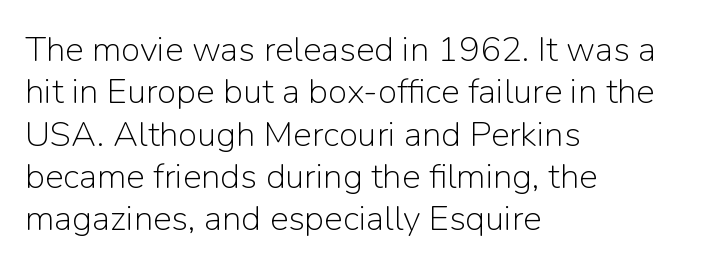
Q: Is the text bold? A: No.
Q: Is the text italic (slanted)? A: No, it is upright.
Q: Is the typeface a serif or a sans-serif typeface? A: Sans-serif.
Q: Is the text underlined? A: No.
Q: How is the paragraph aligned? A: Left-aligned.
Q: Is the spacing between letters normal or unusually wide? A: Normal.
Q: Width (condensed, normal, or wide)? A: Normal.
Q: Stroke contrast? A: Low.
Q: x-height? A: Medium.
Q: Monospaced? A: No.
